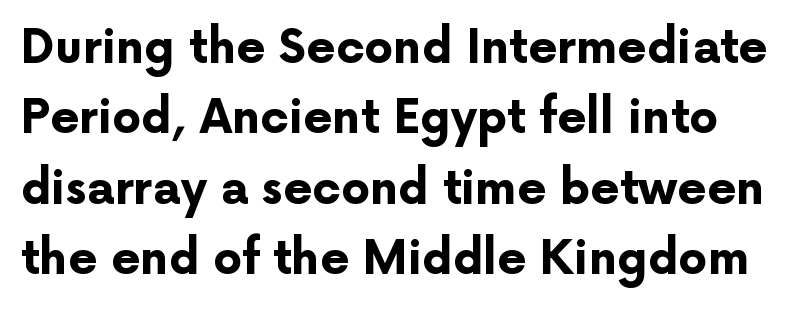
{"serif": "no", "italic": "no", "bold": "yes", "weight": "bold", "width": "normal", "stroke_contrast": "low", "x_height": "medium", "monospaced": "no", "underline": "no", "line_spacing": "normal", "line_spacing_ratio": 1.53, "letter_spacing": "normal", "letter_spacing_em": 0.0, "glyph_px": 46}
